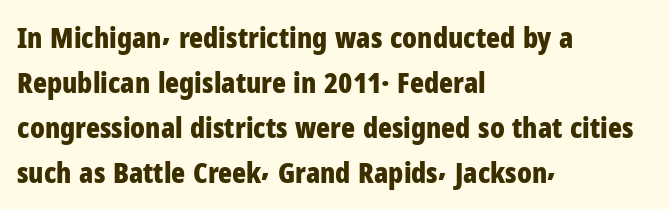
The image shows 29 px bold, condensed sans-serif type, upright; set left-aligned, normal line spacing (1.55x), normal letter spacing, not underlined; low stroke contrast and a medium x-height.
